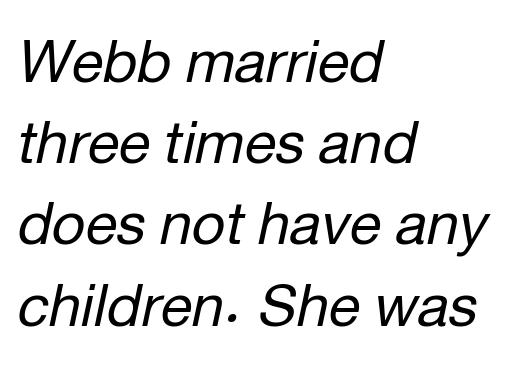
Clear beneath every line of the passage. Caption: multi-line text, flush left, ragged right. Tall strokes in this sample are angled rather than plumb. There is no visible air inserted between adjacent glyphs. No extra ink here — the face is not bold. Normally led — the rows are evenly, conventionally spaced.
